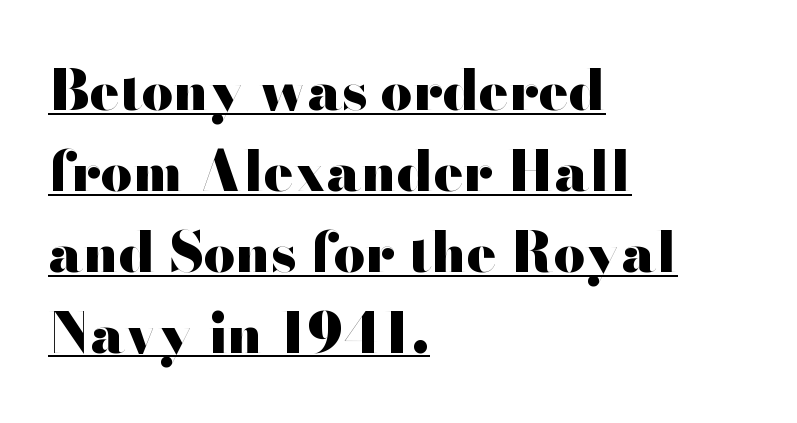
Q: Is the text bold? A: Yes.
Q: Is the text italic (slanted)? A: No, it is upright.
Q: Is the typeface a serif or a sans-serif typeface? A: Sans-serif.
Q: Is the text underlined? A: Yes.
Q: How is the paragraph aligned? A: Left-aligned.
Q: Is the spacing between letters normal or unusually wide? A: Normal.
Q: Is the spacing between lines tight, normal or loose? A: Normal.
Q: Width (condensed, normal, or wide)? A: Wide.
Q: Stroke contrast? A: High.
Q: x-height? A: Small.
Q: Monospaced? A: No.
